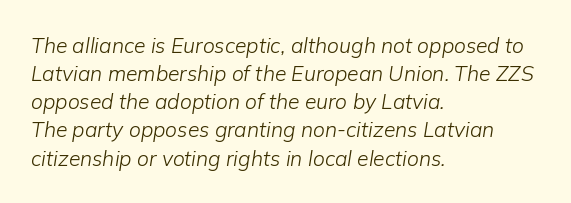
{"italic": "yes", "lean": "right", "slant_degrees": 9, "bold": "no", "underline": "no", "align": "left", "line_spacing": "normal", "line_spacing_ratio": 1.34, "letter_spacing": "normal", "letter_spacing_em": 0.0, "glyph_px": 21}
